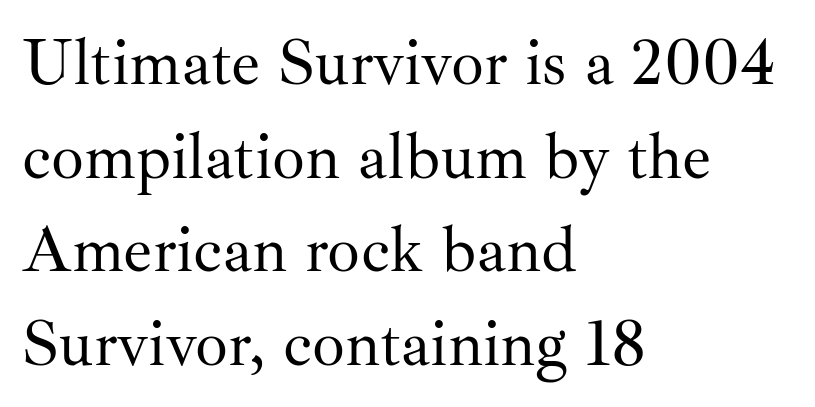
Q: Is the text bold? A: No.
Q: Is the text italic (slanted)? A: No, it is upright.
Q: Is the typeface a serif or a sans-serif typeface? A: Serif.
Q: Is the text underlined? A: No.
Q: How is the paragraph aligned? A: Left-aligned.
Q: Is the spacing between letters normal or unusually wide? A: Normal.
Q: Is the spacing between lines tight, normal or loose? A: Normal.
Q: Width (condensed, normal, or wide)? A: Normal.
Q: Stroke contrast? A: Medium.
Q: x-height? A: Small.
Q: Monospaced? A: No.
